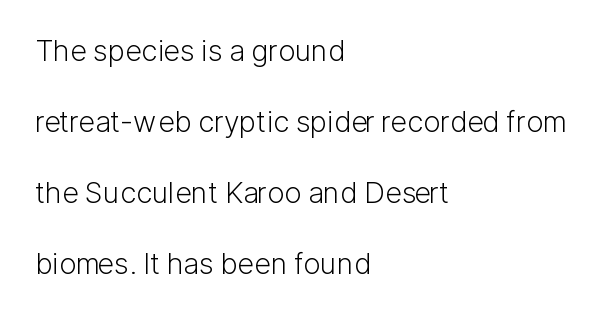
Q: Is the text bold? A: No.
Q: Is the text italic (slanted)? A: No, it is upright.
Q: Is the typeface a serif or a sans-serif typeface? A: Sans-serif.
Q: Is the text underlined? A: No.
Q: How is the paragraph aligned? A: Left-aligned.
Q: Is the spacing between letters normal or unusually wide? A: Normal.
Q: Is the spacing between lines tight, normal or loose? A: Loose.
Q: Width (condensed, normal, or wide)? A: Normal.
Q: Stroke contrast? A: Low.
Q: x-height? A: Medium.
Q: Monospaced? A: No.
